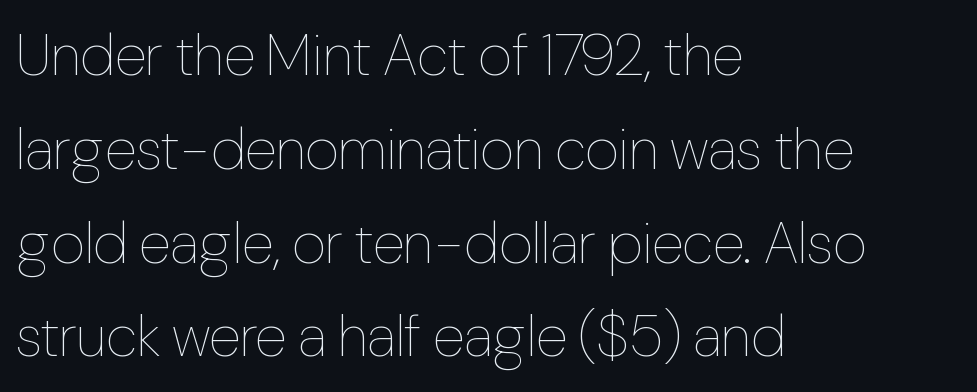
Q: Is the text bold? A: No.
Q: Is the text italic (slanted)? A: No, it is upright.
Q: Is the text underlined? A: No.
Q: How is the paragraph aligned? A: Left-aligned.
Q: Is the spacing between letters normal or unusually wide? A: Normal.
Q: Is the spacing between lines tight, normal or loose? A: Normal.
Q: Width (condensed, normal, or wide)? A: Condensed.
Q: Stroke contrast? A: Low.
Q: x-height? A: Medium.
Q: Monospaced? A: No.
